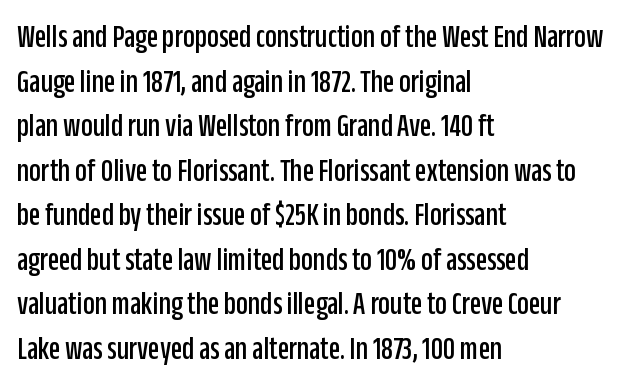
{"serif": "no", "italic": "no", "width": "condensed", "stroke_contrast": "low", "x_height": "large", "monospaced": "no", "underline": "no", "align": "left", "line_spacing": "normal", "line_spacing_ratio": 1.35, "letter_spacing": "normal", "letter_spacing_em": 0.0, "glyph_px": 33}
